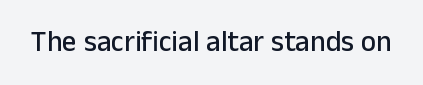
{"serif": "no", "italic": "no", "width": "normal", "stroke_contrast": "low", "x_height": "medium", "monospaced": "no", "underline": "no", "letter_spacing": "normal", "letter_spacing_em": 0.0, "glyph_px": 29}
